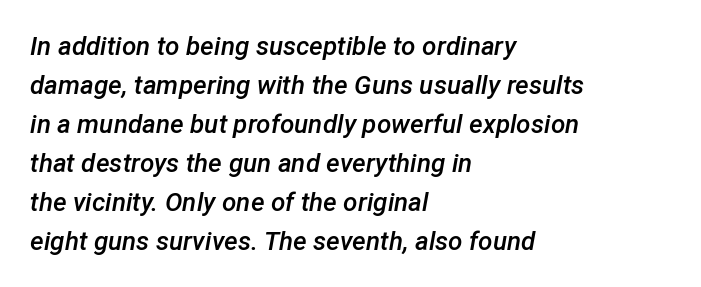
The image shows 26 px text type, italic (leaning right); set left-aligned, normal line spacing (1.5x), normal letter spacing, not underlined.
